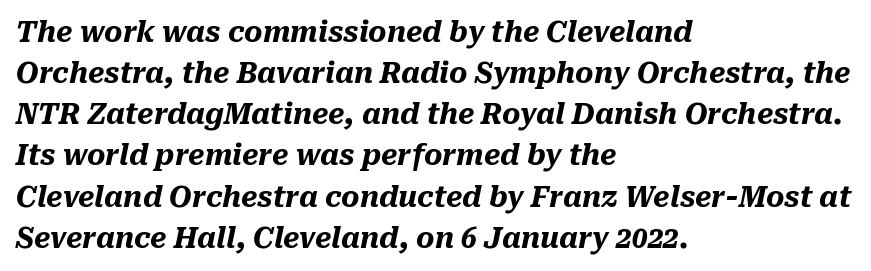
Think of a printed novel: that variable character pitch is what you see here. Horizontally, the lines are justified to the leading edge only. Letter spacing: default. The gap between lines stays unmarked. Whoever set this chose a conventional vertical rhythm.
